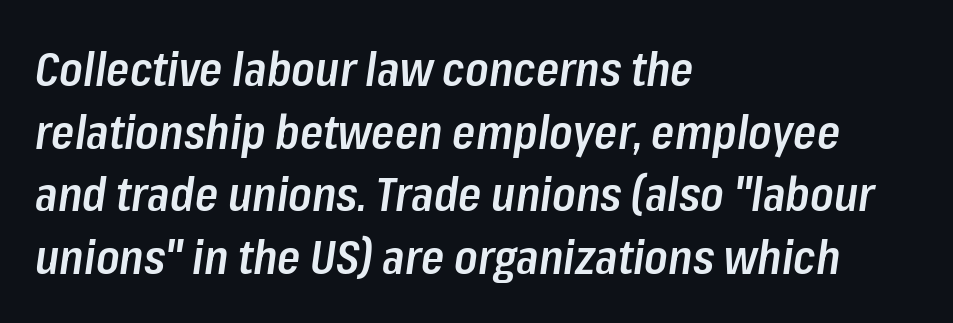
{"italic": "yes", "lean": "right", "slant_degrees": 8, "bold": "semi", "weight": "semibold", "width": "condensed", "stroke_contrast": "low", "x_height": "medium", "monospaced": "no", "underline": "no", "align": "left", "line_spacing": "normal", "line_spacing_ratio": 1.33, "letter_spacing": "normal", "letter_spacing_em": 0.0, "glyph_px": 47}
